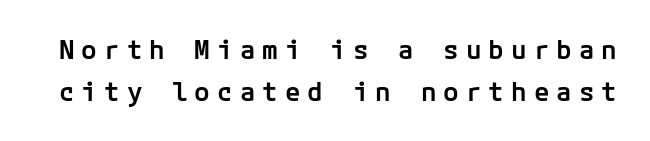
The image shows 26 px text type, upright; set normal line spacing (1.61x), unusually wide letter spacing (+0.27 em), not underlined.
